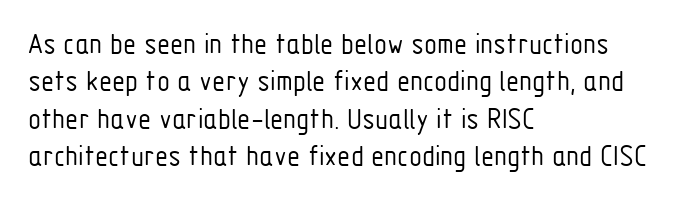
{"serif": "no", "italic": "no", "bold": "no", "weight": "light", "width": "condensed", "stroke_contrast": "low", "x_height": "medium", "monospaced": "no", "underline": "no", "align": "left", "line_spacing": "normal", "line_spacing_ratio": 1.25, "letter_spacing": "normal", "letter_spacing_em": 0.0, "glyph_px": 30}
